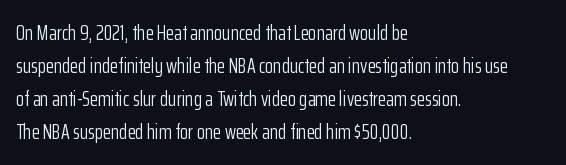
No italicization has been applied; the sample stays upright. This rendering features lettering with no underline. Summary of weight: not heavy and not bold. The typesetter chose a ragged-right arrangement here. The vertical gap from one line to the next is medium.
